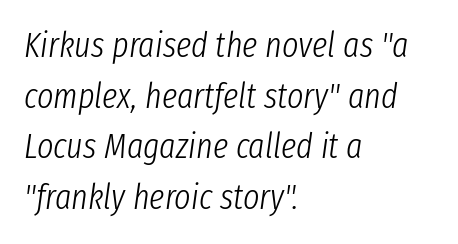
Q: Is the text bold? A: No.
Q: Is the text italic (slanted)? A: Yes, it leans right by about 8 degrees.
Q: Is the text underlined? A: No.
Q: How is the paragraph aligned? A: Left-aligned.
Q: Is the spacing between letters normal or unusually wide? A: Normal.
Q: Is the spacing between lines tight, normal or loose? A: Normal.
Q: Width (condensed, normal, or wide)? A: Condensed.
Q: Stroke contrast? A: Low.
Q: x-height? A: Medium.
Q: Monospaced? A: No.
